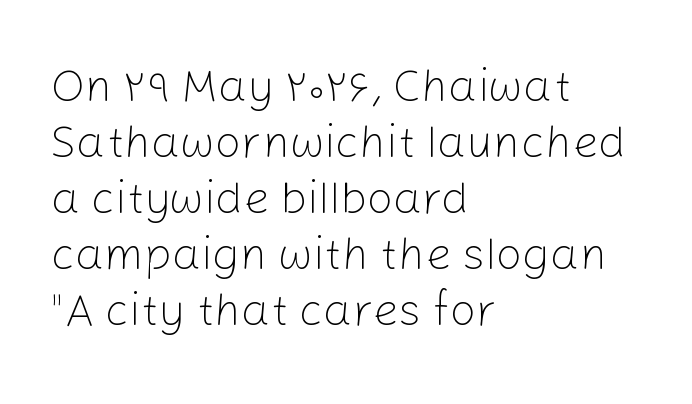
The image shows 46 px light sans-serif type, upright; set left-aligned, line spacing 1.22x, normal letter spacing, not underlined; low stroke contrast and a medium x-height.
